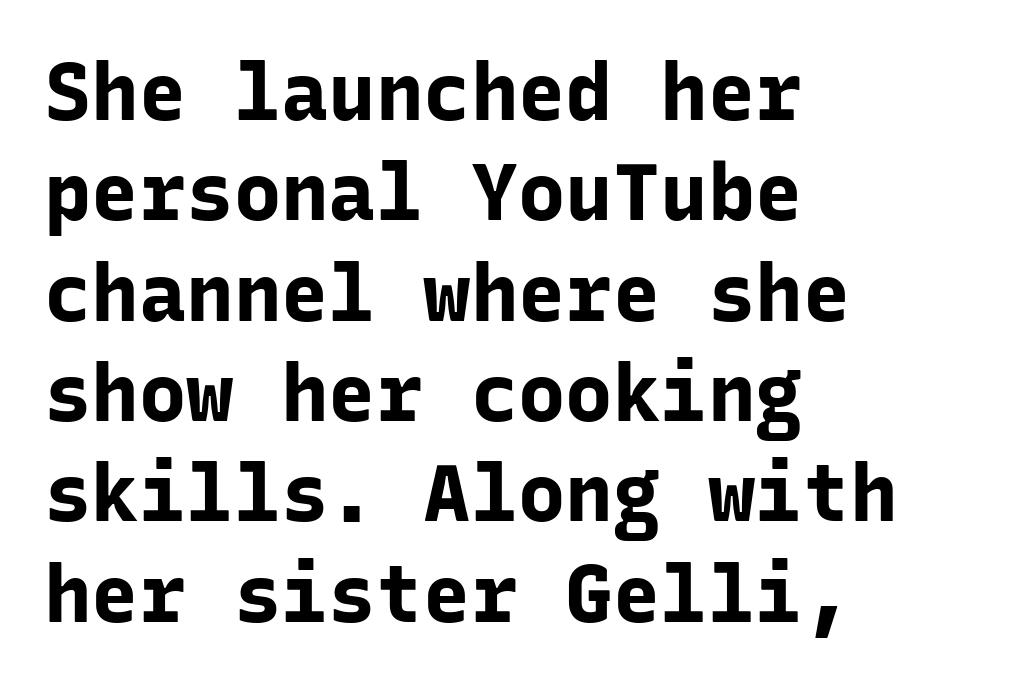
Q: Is the text bold? A: Yes.
Q: Is the text italic (slanted)? A: No, it is upright.
Q: Is the typeface a serif or a sans-serif typeface? A: Sans-serif.
Q: Is the text underlined? A: No.
Q: How is the paragraph aligned? A: Left-aligned.
Q: Is the spacing between letters normal or unusually wide? A: Normal.
Q: Is the spacing between lines tight, normal or loose? A: Normal.
Q: Width (condensed, normal, or wide)? A: Normal.
Q: Stroke contrast? A: Low.
Q: x-height? A: Medium.
Q: Monospaced? A: Yes.
